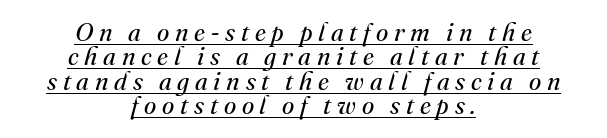
The image shows 25 px text type, italic (leaning right); set centered, tight line spacing (0.98x), unusually wide letter spacing (+0.23 em), underlined.
